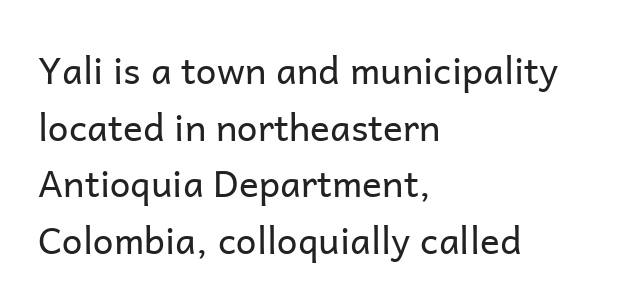
The image shows 37 px regular-weight sans-serif type, upright; set left-aligned, normal line spacing (1.53x), normal letter spacing, not underlined; low stroke contrast and a medium x-height.
